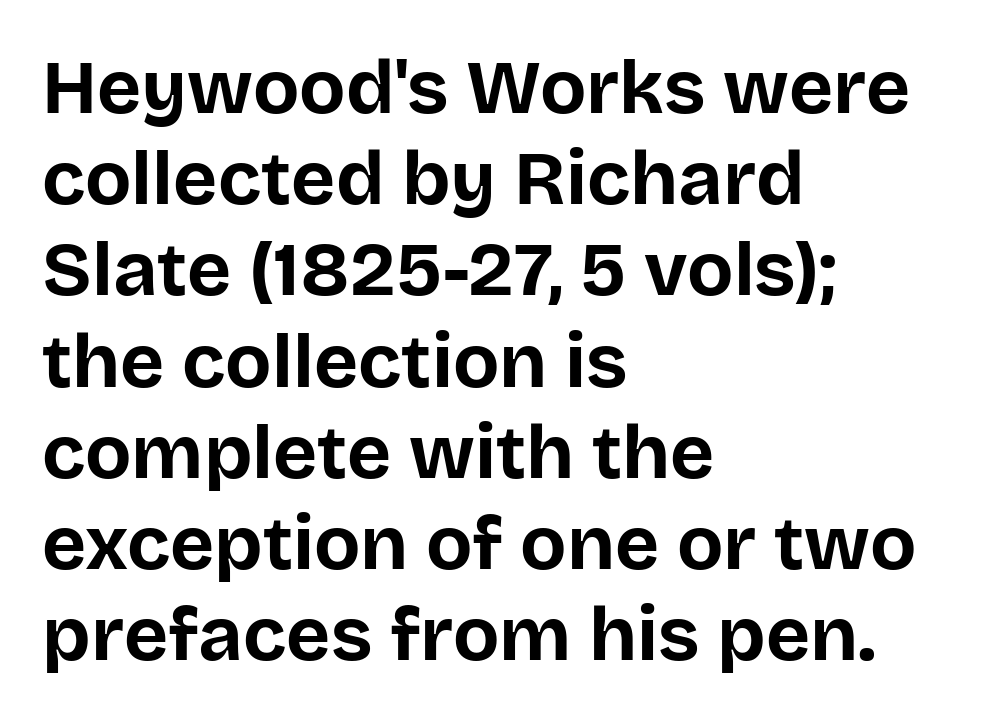
{"serif": "no", "italic": "no", "bold": "yes", "weight": "bold", "width": "normal", "stroke_contrast": "low", "x_height": "large", "monospaced": "no", "underline": "no", "align": "left", "line_spacing_ratio": 1.2, "letter_spacing": "normal", "letter_spacing_em": 0.0, "glyph_px": 76}
